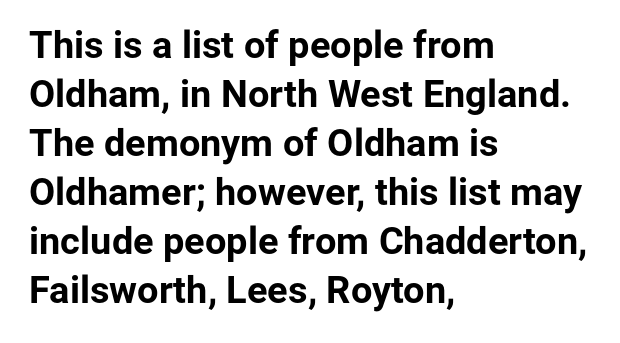
{"serif": "no", "italic": "no", "bold": "yes", "weight": "bold", "width": "normal", "stroke_contrast": "low", "x_height": "medium", "monospaced": "no", "underline": "no", "align": "left", "line_spacing": "normal", "line_spacing_ratio": 1.29, "letter_spacing": "normal", "letter_spacing_em": 0.0, "glyph_px": 38}
